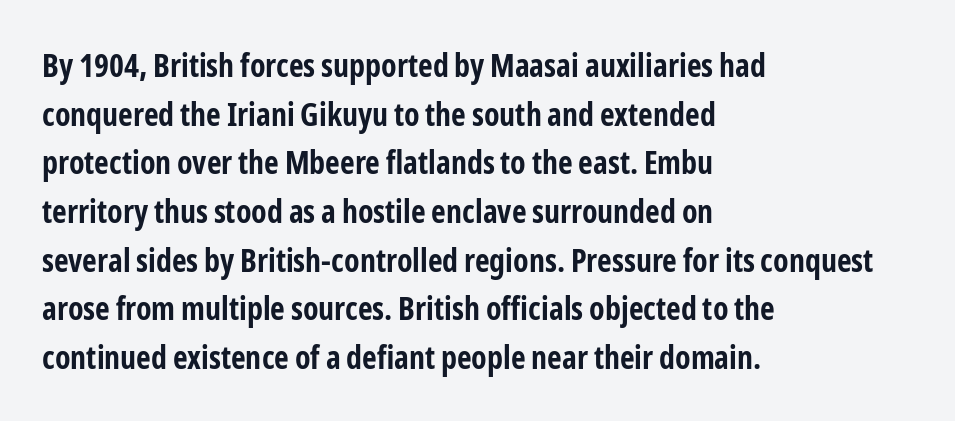
Notice how descenders clear the ascenders below comfortably — that's standard leading. Think of a printed novel: that variable character pitch is what you see here. The area under the type is left untouched. Posture: vertical. A typesetter would label this face a sans.
